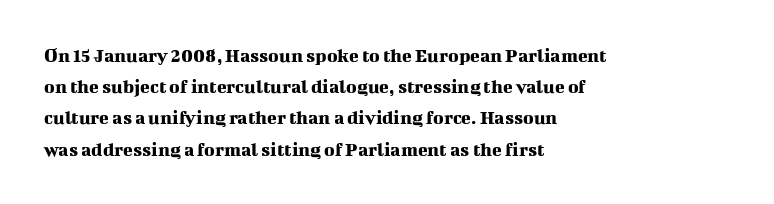
You could call the tracking neutral — neither tight nor loose. No italicization has been applied; the sample stays upright. Just letters on the line, the space beneath them empty. Compared with typical paragraphs, the rows here are spaced about the same.
